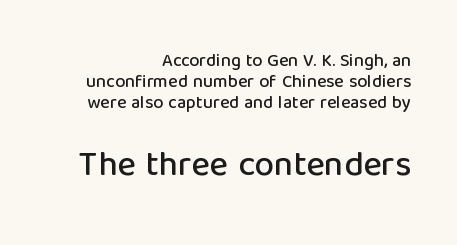
Q: Is the text italic (slanted)? A: No, it is upright.
Q: Is the typeface a serif or a sans-serif typeface? A: Sans-serif.
Q: Is the text underlined? A: No.
Q: How is the paragraph aligned? A: Right-aligned.
Q: Is the spacing between letters normal or unusually wide? A: Normal.
Q: Which block of text is set in a larger size, the first (top) or the second (bottom)? A: The second (bottom) one.
Q: Width (condensed, normal, or wide)? A: Normal.
Q: Stroke contrast? A: Low.
Q: x-height? A: Medium.
Q: Monospaced? A: No.
